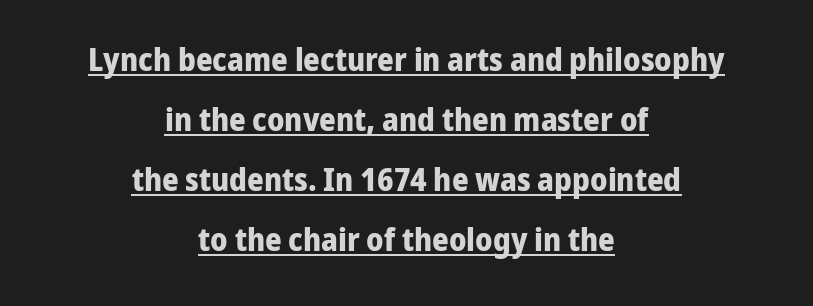
The image shows 32 px bold sans-serif type, upright; set centered, line spacing 1.87x, normal letter spacing, underlined; low stroke contrast and a medium x-height.
